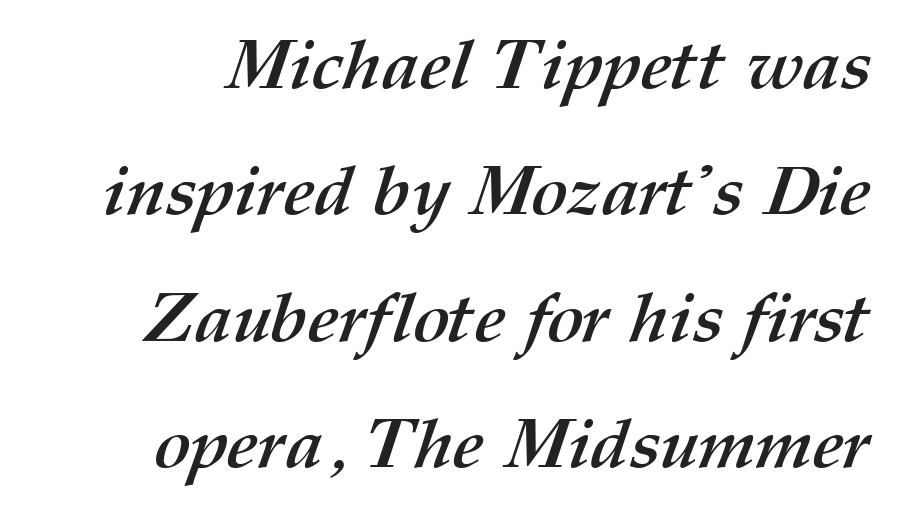
The image shows 69 px semibold type; set line spacing 1.83x, normal letter spacing, not underlined; medium stroke contrast and a medium x-height.
